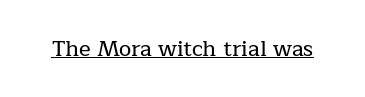
Compared with typical body copy, the letter spacing here is the same. Honestly, the underline is the first thing you notice here. No italicization has been applied; the sample stays upright.
